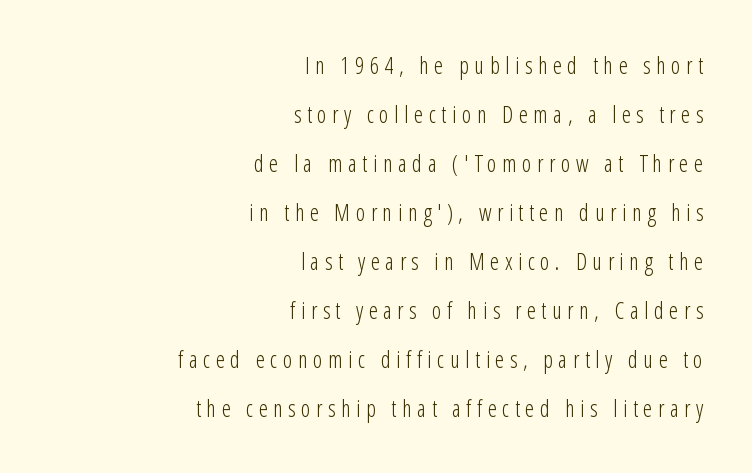
Q: Is the text bold? A: No.
Q: Is the text italic (slanted)? A: No, it is upright.
Q: Is the text underlined? A: No.
Q: How is the paragraph aligned? A: Right-aligned.
Q: Is the spacing between letters normal or unusually wide? A: Unusually wide.
Q: Is the spacing between lines tight, normal or loose? A: Loose.
